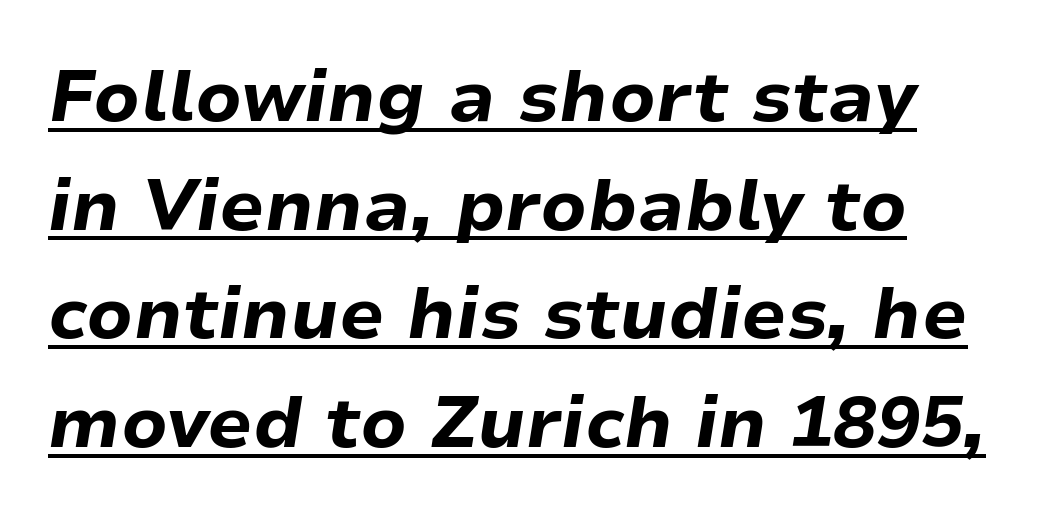
The face used here has the dense, thick strokes of a bold. Each letter keeps its own natural width here, so spacing adapts to shape. Visually the block forms a straight wall on the left and a jagged coastline on the right. Every word sits above its own underline. Rendered with sloped, italic letterforms.
